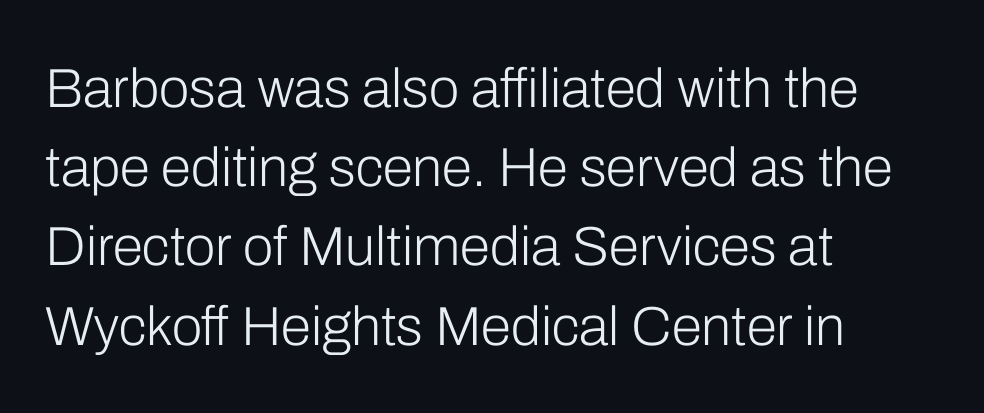
Q: Is the text bold? A: No.
Q: Is the text italic (slanted)? A: No, it is upright.
Q: Is the typeface a serif or a sans-serif typeface? A: Sans-serif.
Q: Is the text underlined? A: No.
Q: How is the paragraph aligned? A: Left-aligned.
Q: Is the spacing between letters normal or unusually wide? A: Normal.
Q: Is the spacing between lines tight, normal or loose? A: Normal.
Q: Width (condensed, normal, or wide)? A: Normal.
Q: Stroke contrast? A: Low.
Q: x-height? A: Medium.
Q: Monospaced? A: No.
